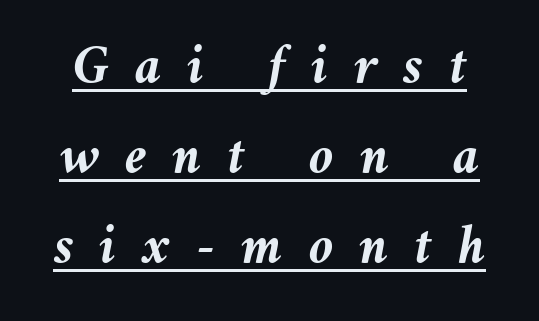
Q: Is the text bold? A: Yes.
Q: Is the text italic (slanted)? A: Yes, it leans right by about 11 degrees.
Q: Is the text underlined? A: Yes.
Q: Is the spacing between letters normal or unusually wide? A: Unusually wide.
Q: Is the spacing between lines tight, normal or loose? A: Normal.
Q: Width (condensed, normal, or wide)? A: Normal.
Q: Stroke contrast? A: Medium.
Q: x-height? A: Medium.
Q: Monospaced? A: No.
